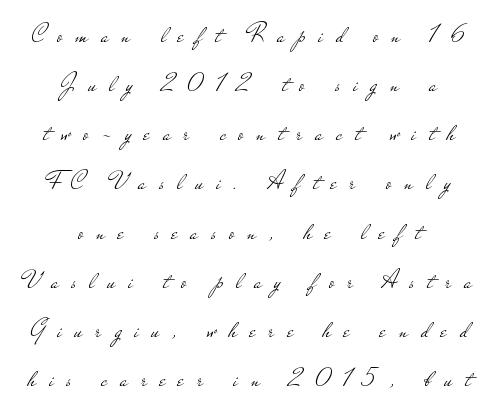
{"bold": "no", "underline": "no", "align": "center", "line_spacing_ratio": 1.89, "letter_spacing": "wide", "letter_spacing_em": 0.49, "glyph_px": 26}
